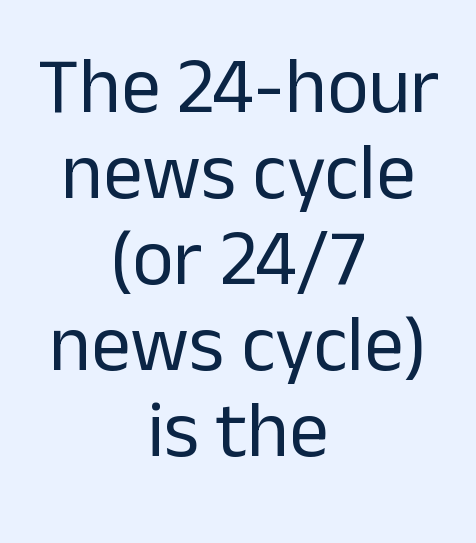
Q: Is the text bold? A: No.
Q: Is the text italic (slanted)? A: No, it is upright.
Q: Is the typeface a serif or a sans-serif typeface? A: Sans-serif.
Q: Is the text underlined? A: No.
Q: How is the paragraph aligned? A: Centered.
Q: Is the spacing between letters normal or unusually wide? A: Normal.
Q: Is the spacing between lines tight, normal or loose? A: Tight.
Q: Width (condensed, normal, or wide)? A: Normal.
Q: Stroke contrast? A: Low.
Q: x-height? A: Medium.
Q: Monospaced? A: No.
